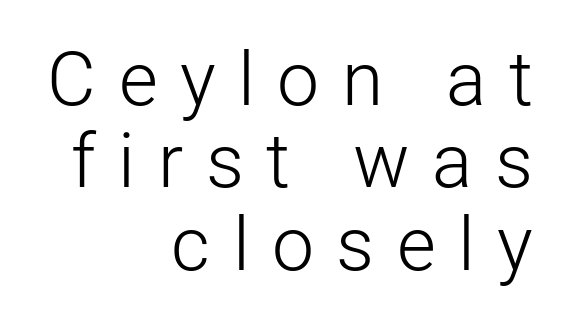
Every stem runs plumb, perpendicular to the baseline. Closely set lines give the paragraph a compact silhouette. The characters are drawn with everyday or finer stroke widths. Has an underline been added? It has not. Look at the tracking — it's clearly loosened, letters drifting apart.
